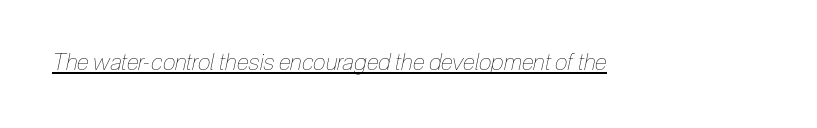
Q: Is the text bold? A: No.
Q: Is the text italic (slanted)? A: Yes, it leans right by about 12 degrees.
Q: Is the text underlined? A: Yes.
Q: Is the spacing between letters normal or unusually wide? A: Normal.
